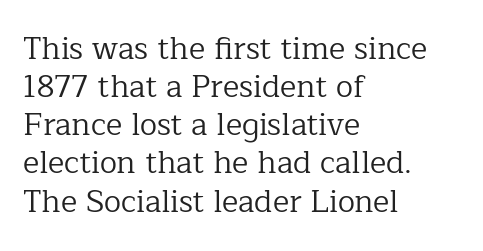
Heft: none added — not bold. The tracking reads as untouched default to a designer's eye. A bare baseline throughout the passage. This sample has the flowing, uneven cadence of proportional lettering.
